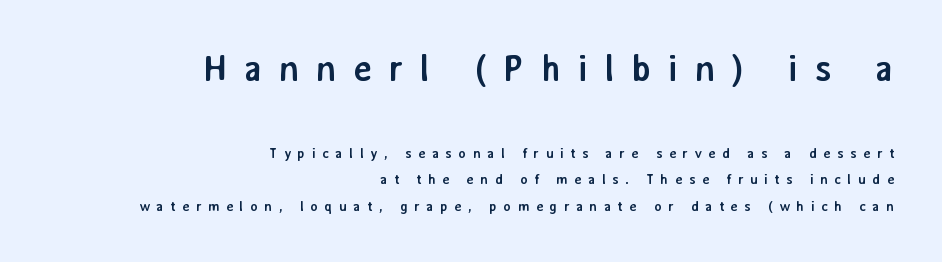
{"serif": "no", "italic": "no", "bold": "yes", "weight": "semibold", "width": "normal", "stroke_contrast": "low", "x_height": "medium", "monospaced": "no", "underline": "no", "align": "right", "line_spacing_ratio": 1.89, "letter_spacing": "wide", "letter_spacing_em": 0.46, "larger_block": "first", "size_ratio": 2.57, "glyph_px": 36}
